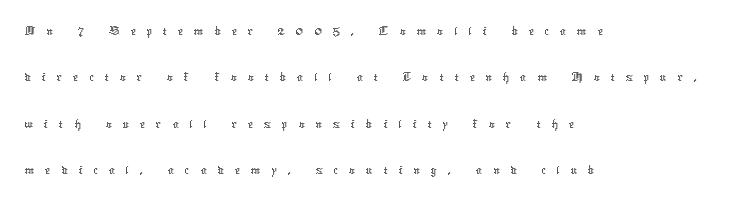
The strip under each line holds only bare page. The tracking jumps out immediately: characters are airy and widely separated. Left-aligned paragraph, ragged on the right. Notice how descenders clear the ascenders below comfortably — that's standard leading.
